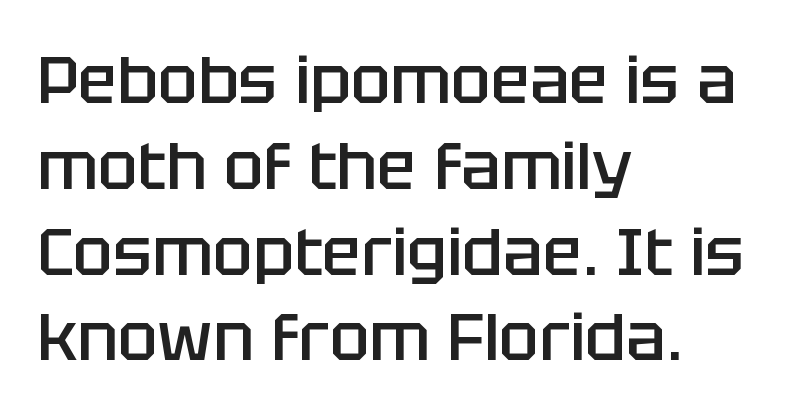
Q: Is the text bold? A: Semi-bold.
Q: Is the text italic (slanted)? A: No, it is upright.
Q: Is the typeface a serif or a sans-serif typeface? A: Sans-serif.
Q: Is the text underlined? A: No.
Q: How is the paragraph aligned? A: Left-aligned.
Q: Is the spacing between letters normal or unusually wide? A: Normal.
Q: Is the spacing between lines tight, normal or loose? A: Normal.
Q: Width (condensed, normal, or wide)? A: Normal.
Q: Stroke contrast? A: Low.
Q: x-height? A: Large.
Q: Monospaced? A: No.
